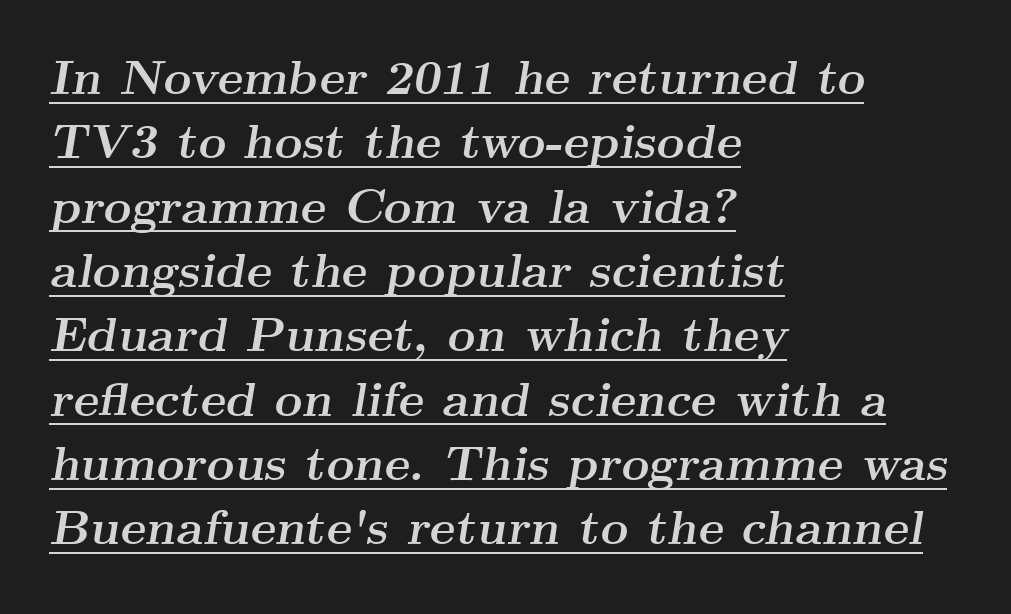
Layout note: lines flush left. Chunky letters — that's bold for sure. One glance says typical: line gaps are just what's usual. Varying glyph widths throughout — classic text-font behaviour. Underlining? Definitely there. You can tell it's italic because the verticals aren't actually vertical.
